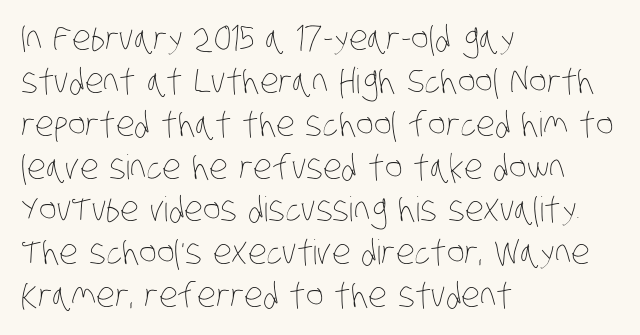
{"bold": "no", "weight": "thin", "width": "condensed", "stroke_contrast": "low", "x_height": "large", "monospaced": "no", "underline": "no", "align": "left", "line_spacing": "normal", "line_spacing_ratio": 1.26, "letter_spacing": "normal", "letter_spacing_em": 0.0, "glyph_px": 34}
